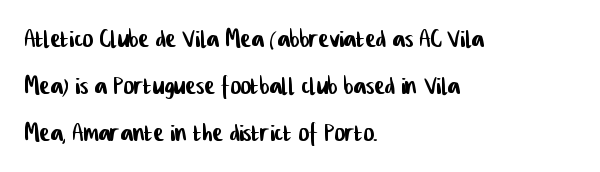
{"serif": "no", "width": "condensed", "stroke_contrast": "low", "x_height": "medium", "monospaced": "no", "underline": "no", "align": "left", "line_spacing": "normal", "line_spacing_ratio": 1.47, "letter_spacing": "normal", "letter_spacing_em": 0.0, "glyph_px": 32}
